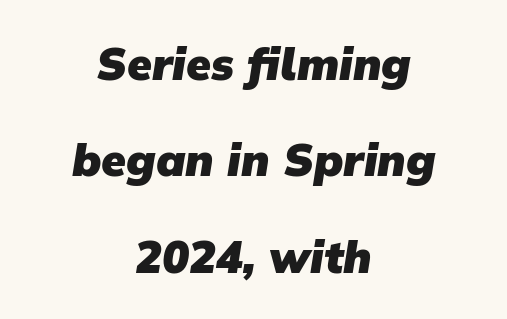
The image shows 45 px heavy sans-serif type; set centered, loose line spacing (2.14x), normal letter spacing, not underlined; low stroke contrast and a medium x-height.
